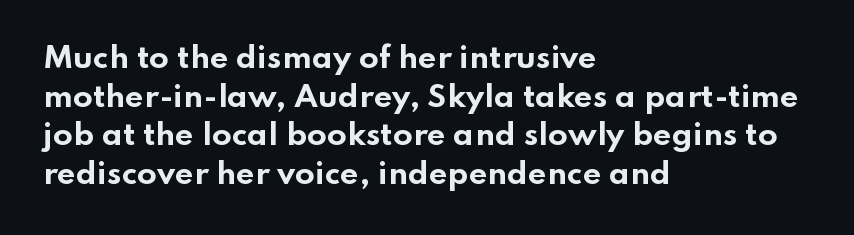
Q: Is the text bold? A: Yes.
Q: Is the text italic (slanted)? A: No, it is upright.
Q: Is the typeface a serif or a sans-serif typeface? A: Sans-serif.
Q: Is the text underlined? A: No.
Q: How is the paragraph aligned? A: Left-aligned.
Q: Is the spacing between letters normal or unusually wide? A: Normal.
Q: Is the spacing between lines tight, normal or loose? A: Normal.
Q: Width (condensed, normal, or wide)? A: Wide.
Q: Stroke contrast? A: Low.
Q: x-height? A: Small.
Q: Monospaced? A: No.
